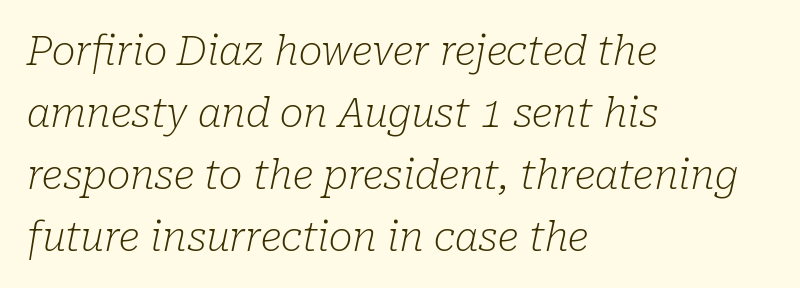
Q: Is the text bold? A: No.
Q: Is the text italic (slanted)? A: Yes, it leans right by about 10 degrees.
Q: Is the typeface a serif or a sans-serif typeface? A: Serif.
Q: Is the text underlined? A: No.
Q: How is the paragraph aligned? A: Left-aligned.
Q: Is the spacing between letters normal or unusually wide? A: Normal.
Q: Is the spacing between lines tight, normal or loose? A: Normal.
Q: Width (condensed, normal, or wide)? A: Normal.
Q: Stroke contrast? A: Low.
Q: x-height? A: Medium.
Q: Monospaced? A: No.
